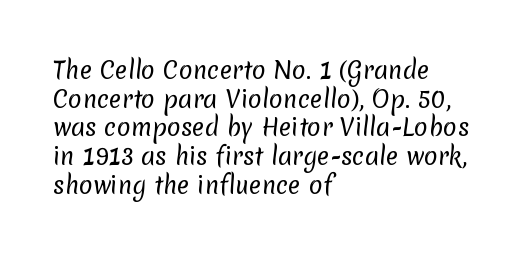
{"bold": "no", "underline": "no", "align": "left", "line_spacing": "normal", "line_spacing_ratio": 1.25, "letter_spacing": "normal", "letter_spacing_em": 0.0, "glyph_px": 23}
